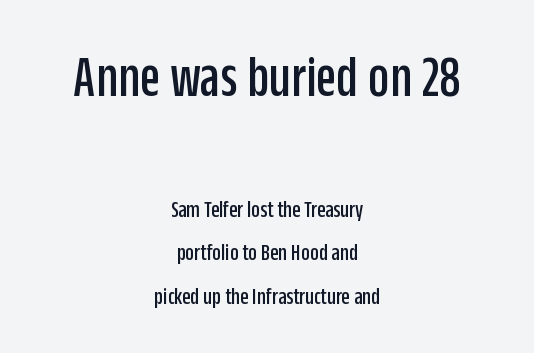
{"serif": "no", "italic": "no", "width": "condensed", "stroke_contrast": "low", "x_height": "large", "monospaced": "no", "underline": "no", "align": "center", "line_spacing_ratio": 1.82, "letter_spacing": "normal", "letter_spacing_em": 0.0, "larger_block": "first", "size_ratio": 2.46, "glyph_px": 59}
